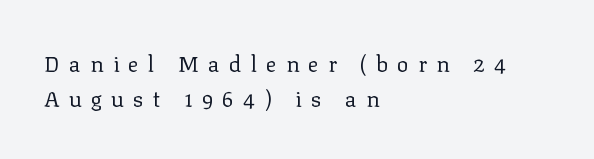
Heft: none added — not bold. Line starts are locked; line ends wander. A typesetter would call this leading conventional body-copy spacing. Look at the tracking — it's clearly loosened, letters drifting apart.
